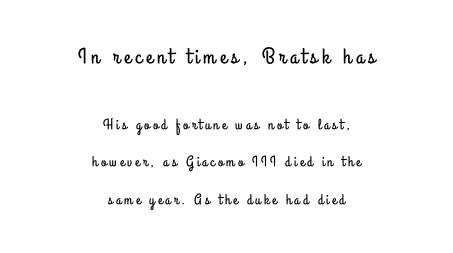
{"italic": "no", "underline": "no", "align": "center", "line_spacing": "loose", "line_spacing_ratio": 2.48, "letter_spacing": "wide", "letter_spacing_em": 0.2, "larger_block": "first", "size_ratio": 1.47, "glyph_px": 22}
